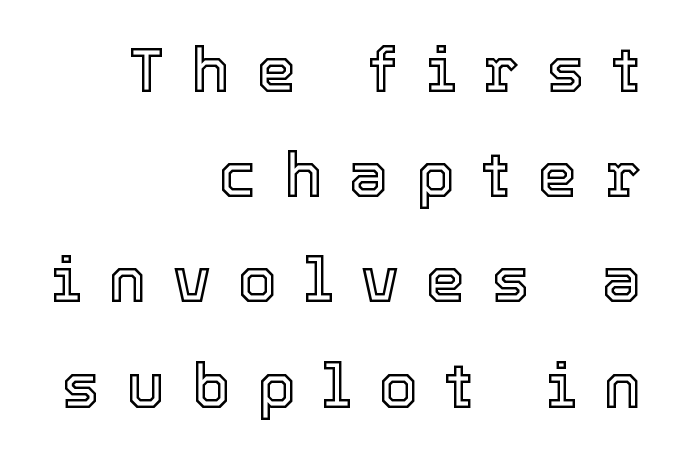
The image shows 63 px text type, upright; set right-aligned, normal line spacing (1.67x), unusually wide letter spacing (+0.43 em), not underlined; a medium x-height.
